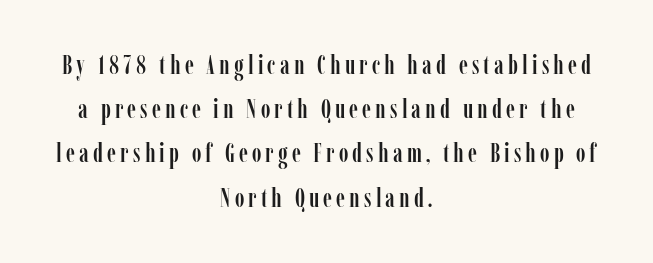
Q: Is the text italic (slanted)? A: No, it is upright.
Q: Is the text underlined? A: No.
Q: How is the paragraph aligned? A: Centered.
Q: Is the spacing between lines tight, normal or loose? A: Normal.
